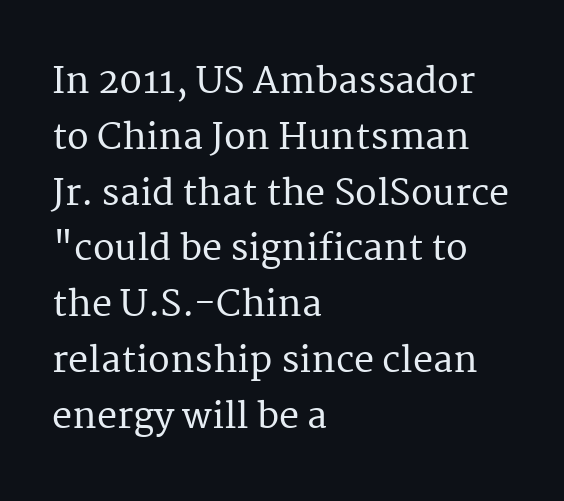
{"serif": "yes", "italic": "no", "width": "normal", "stroke_contrast": "medium", "x_height": "medium", "monospaced": "no", "underline": "no", "align": "left", "line_spacing": "normal", "line_spacing_ratio": 1.55, "letter_spacing": "normal", "letter_spacing_em": 0.0, "glyph_px": 36}
